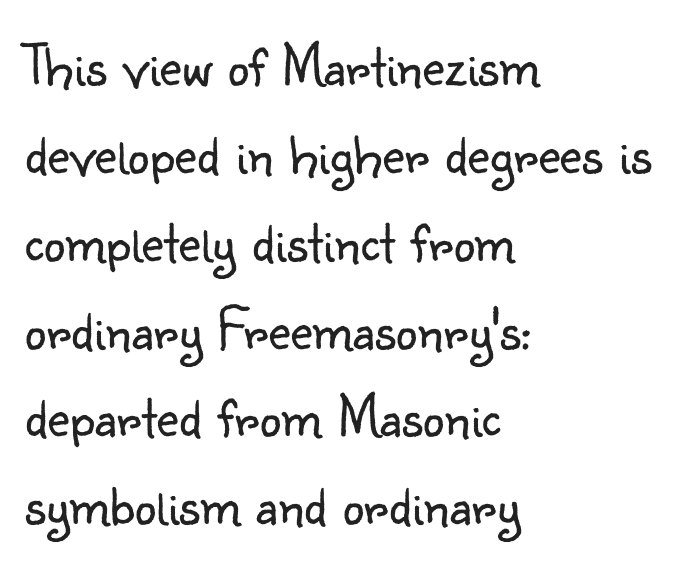
Q: Is the text bold? A: No.
Q: Is the text italic (slanted)? A: No, it is upright.
Q: Is the typeface a serif or a sans-serif typeface? A: Sans-serif.
Q: Is the text underlined? A: No.
Q: How is the paragraph aligned? A: Left-aligned.
Q: Is the spacing between letters normal or unusually wide? A: Normal.
Q: Is the spacing between lines tight, normal or loose? A: Normal.
Q: Width (condensed, normal, or wide)? A: Normal.
Q: Stroke contrast? A: Low.
Q: x-height? A: Small.
Q: Monospaced? A: No.
